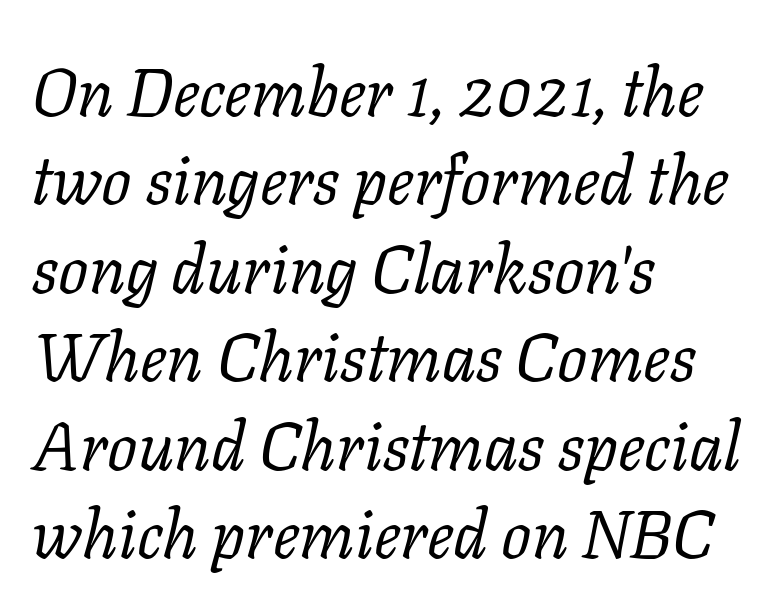
The image shows 67 px regular-weight serif type, italic (leaning right); set left-aligned, normal line spacing (1.32x), normal letter spacing, not underlined; low stroke contrast and a medium x-height.
